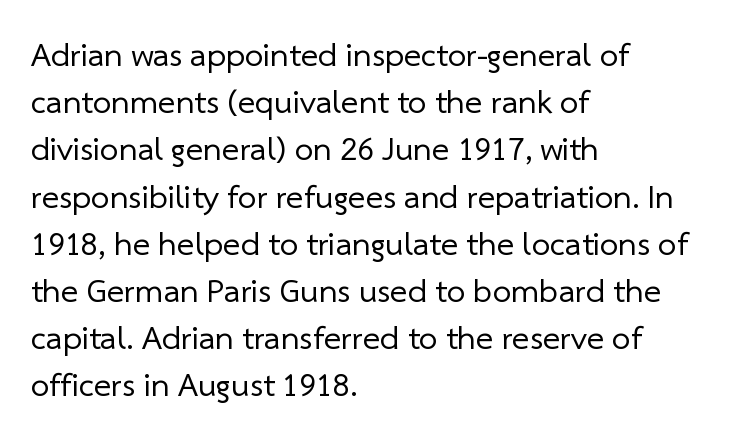
The image shows 33 px regular-weight sans-serif type; set left-aligned, normal line spacing (1.43x), normal letter spacing, not underlined; low stroke contrast and a medium x-height.
